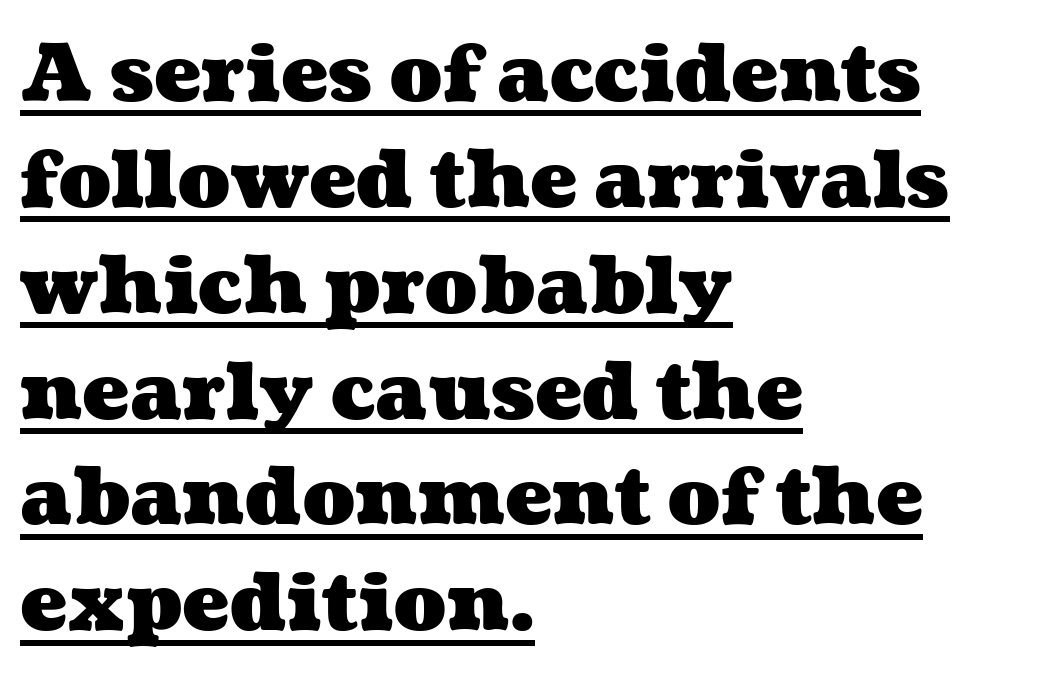
The image shows 79 px heavy, wide type; set left-aligned, normal line spacing (1.34x), normal letter spacing, underlined; medium stroke contrast and a medium x-height.
